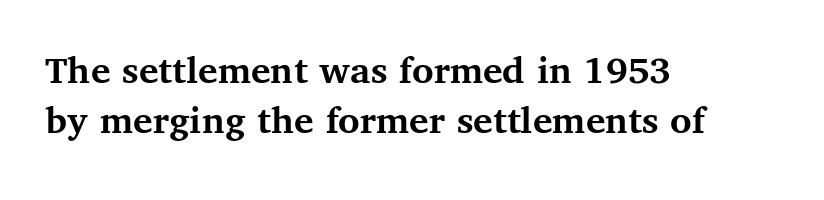
The ragged edge is on the right, which tells us the setting is flush left. The text was rendered using a seriffed face with decorative stroke endings. These words are printed bold, with thick strokes throughout. Check the space under the baseline: it is left empty. The letters advance in unequal steps, a hallmark of proportional type. Designer's note — italics off, roman on.
